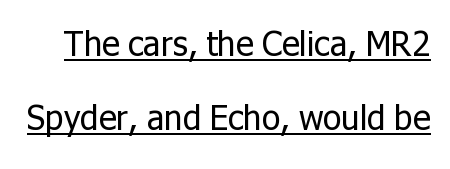
{"serif": "no", "italic": "no", "bold": "no", "weight": "regular", "width": "normal", "stroke_contrast": "low", "x_height": "medium", "monospaced": "no", "underline": "yes", "line_spacing": "loose", "line_spacing_ratio": 2.19, "letter_spacing": "normal", "letter_spacing_em": 0.0, "glyph_px": 34}
